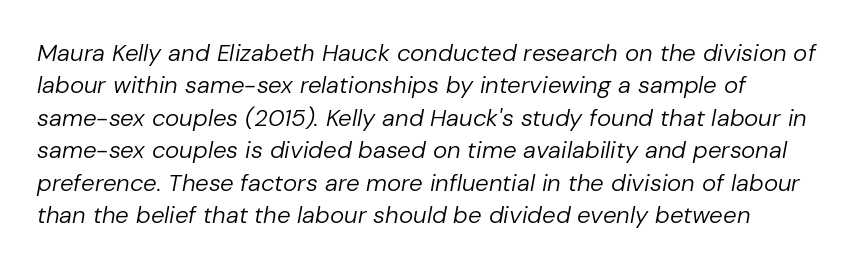
{"italic": "yes", "lean": "right", "slant_degrees": 10, "bold": "no", "underline": "no", "line_spacing": "normal", "line_spacing_ratio": 1.35, "letter_spacing": "normal", "letter_spacing_em": 0.0, "glyph_px": 24}
